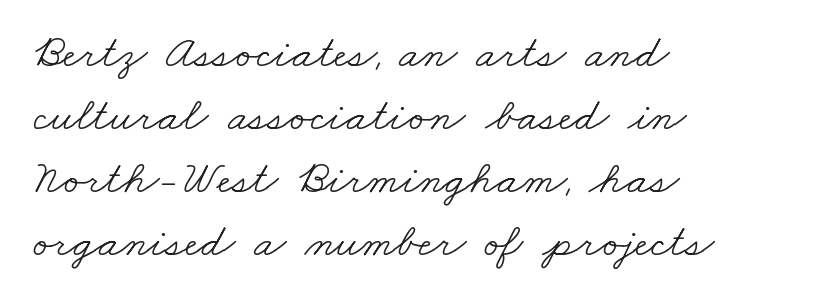
{"serif": "yes", "bold": "no", "weight": "light", "width": "wide", "stroke_contrast": "low", "x_height": "small", "monospaced": "no", "underline": "no", "align": "left", "line_spacing": "normal", "line_spacing_ratio": 1.34, "letter_spacing": "normal", "letter_spacing_em": 0.0, "glyph_px": 47}
